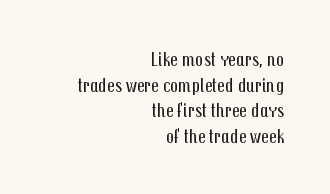
The space beneath each line is pristine and unruled. Line endings align vertically; line beginnings do not. You can tell it's not italic because the verticals are truly vertical. The line-height multiplier appears to be the usual default. Does extra space separate the letters? No, they use regular spacing.
